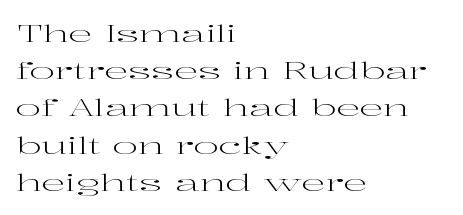
{"italic": "no", "bold": "no", "underline": "no", "align": "left", "line_spacing": "normal", "line_spacing_ratio": 1.55, "letter_spacing": "normal", "letter_spacing_em": 0.0, "glyph_px": 24}
